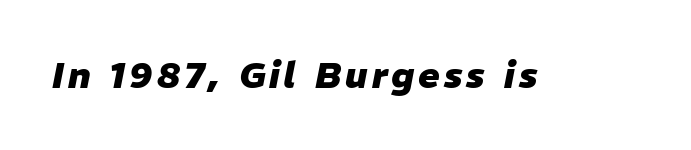
The image shows 36 px heavy type, italic (leaning right); set not underlined; low stroke contrast and a medium x-height.
